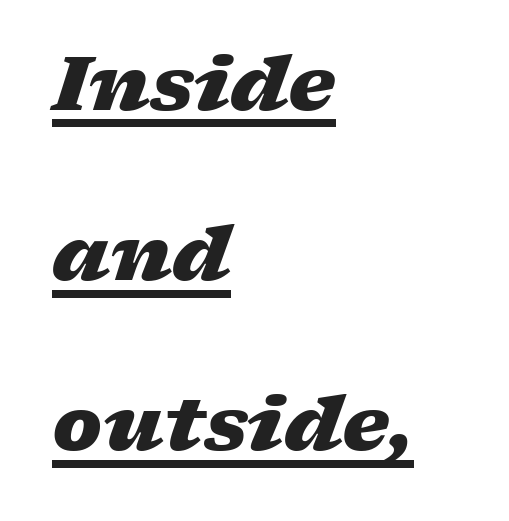
Italic: yes, the glyphs are oblique. You could fit nearly another row in the gap between these rows. Does a line run under the words? Yes, clearly. A typesetter would call this proportional, since set widths differ per character. Default kerning and tracking; the words read as compact shapes.
